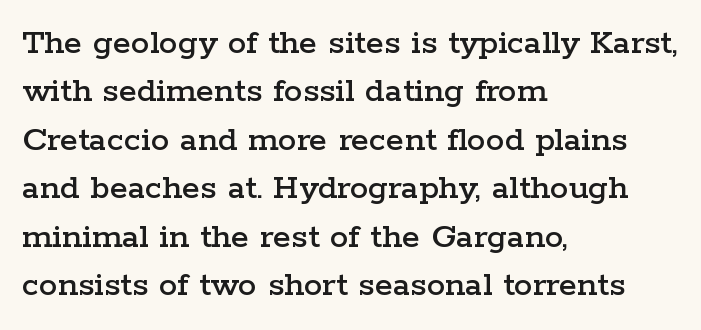
The image shows 37 px wide serif type, upright; set left-aligned, normal line spacing (1.31x), normal letter spacing, not underlined; low stroke contrast and a medium x-height.
